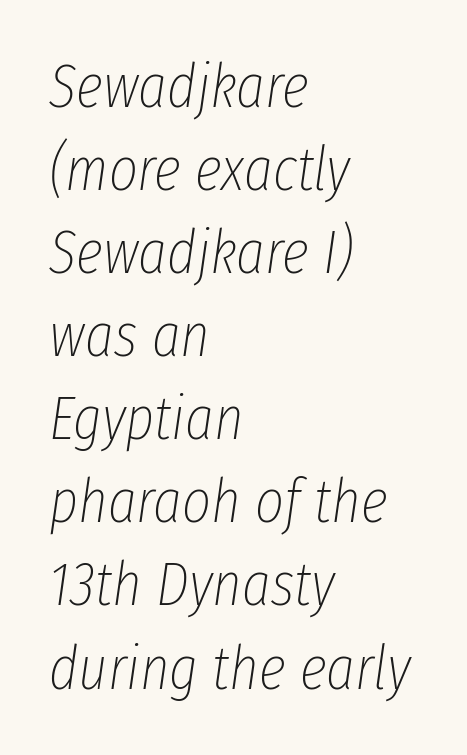
These lines sit exactly where default settings would place them. How are the letters spaced? Ordinarily, with no added tracking. Notice how the stems are inclined rather than vertical — that's the hallmark of italics. Clear beneath every line of the passage. The paragraph has a hard left edge and a soft right edge.
